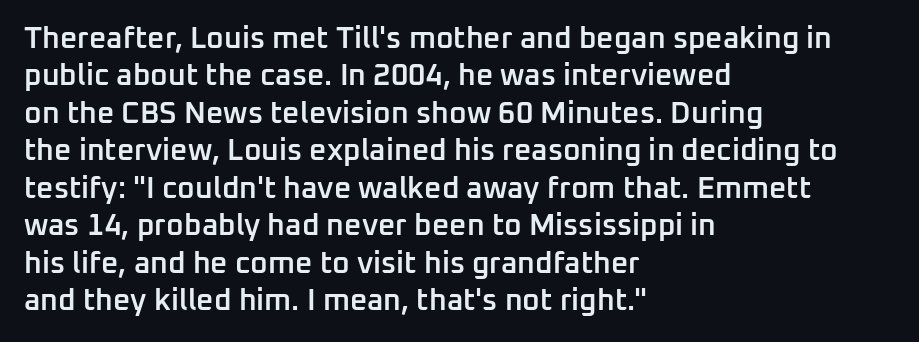
The type family on display is of the sans-serif kind. Compared with typical paragraphs, the rows here are spaced about the same. Stems and bowls a touch heavier than normal — semibold. A student would call this left alignment; a typographer would say flush left, rag right. Posture: upright roman.
